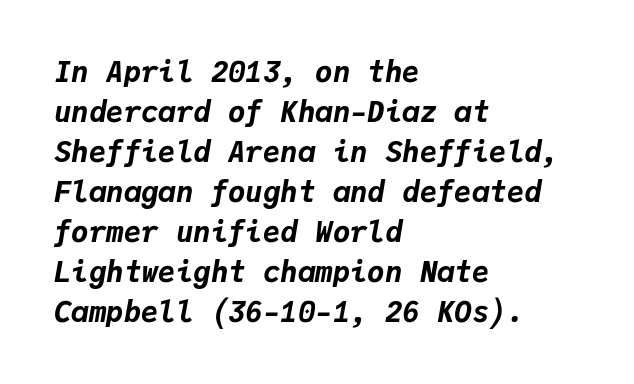
{"italic": "yes", "lean": "right", "slant_degrees": 9, "bold": "yes", "weight": "bold", "width": "normal", "stroke_contrast": "low", "x_height": "medium", "monospaced": "yes", "underline": "no", "align": "left", "line_spacing": "normal", "line_spacing_ratio": 1.38, "letter_spacing": "normal", "letter_spacing_em": 0.0, "glyph_px": 29}
